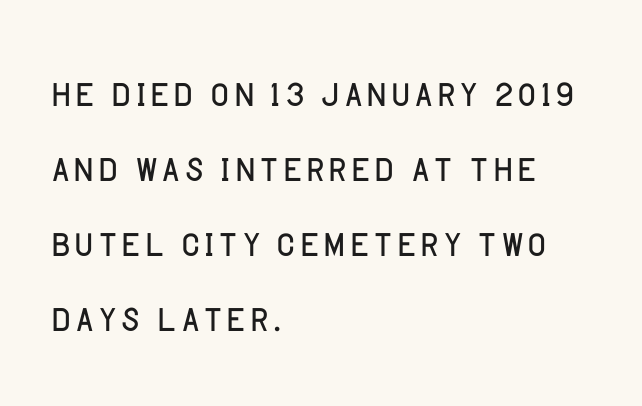
The image shows 51 px light sans-serif type, upright; set left-aligned, normal line spacing (1.47x), normal letter spacing, not underlined; low stroke contrast and a large x-height.
